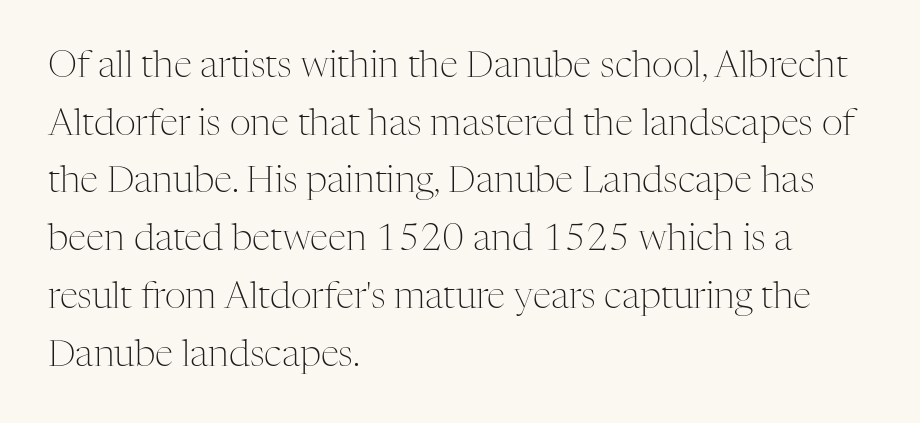
{"serif": "yes", "italic": "no", "bold": "no", "weight": "light", "width": "normal", "stroke_contrast": "medium", "x_height": "medium", "monospaced": "no", "underline": "no", "align": "left", "line_spacing": "normal", "line_spacing_ratio": 1.56, "letter_spacing": "normal", "letter_spacing_em": 0.0, "glyph_px": 37}
